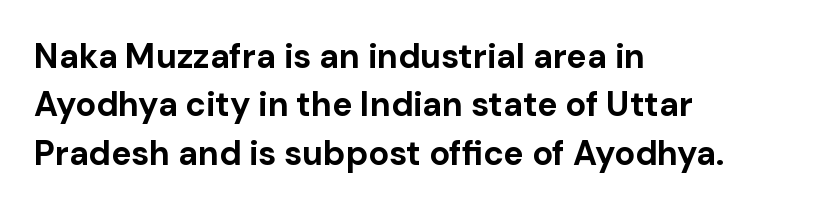
The image shows 34 px bold sans-serif type, upright; set left-aligned, normal line spacing (1.42x), normal letter spacing, not underlined; low stroke contrast and a medium x-height.
